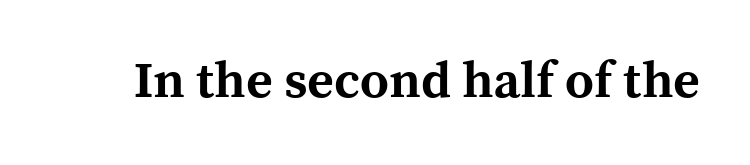
{"serif": "yes", "italic": "no", "bold": "yes", "weight": "bold", "width": "normal", "x_height": "medium", "monospaced": "no", "underline": "no", "letter_spacing": "normal", "letter_spacing_em": 0.0, "glyph_px": 51}
